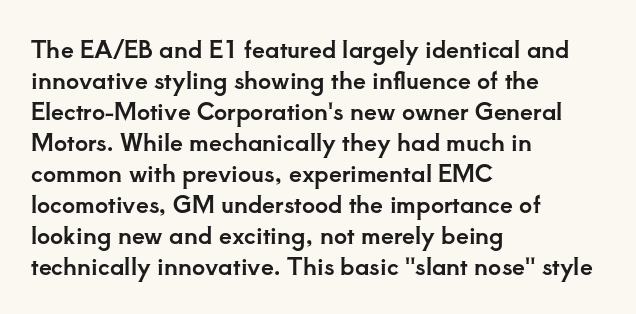
The designer left line spacing at the default. Glance below the letters and you will spot only blank space. The letters sit at their default tracking, neither squeezed nor spread. If you drew a line through each stem, it would be perfectly vertical. The compositor pushed each line to the left boundary.
